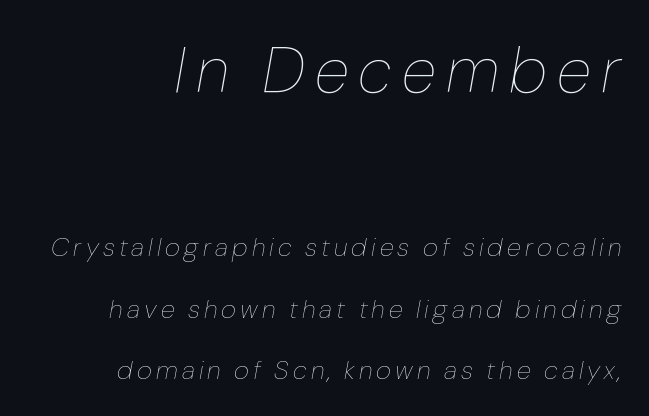
{"italic": "yes", "lean": "right", "slant_degrees": 10, "bold": "no", "weight": "thin", "width": "normal", "stroke_contrast": "low", "x_height": "medium", "monospaced": "no", "underline": "no", "align": "right", "line_spacing": "loose", "line_spacing_ratio": 2.36, "larger_block": "first", "size_ratio": 2.46, "glyph_px": 64}
